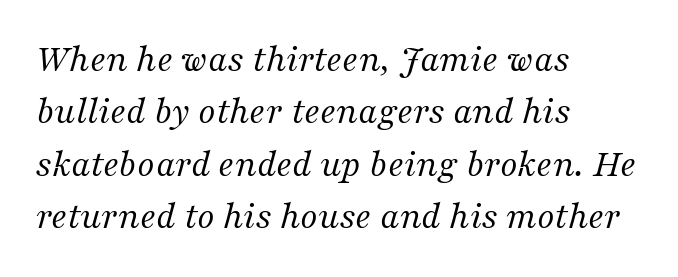
The image shows 39 px regular-weight serif type, italic (leaning right); set left-aligned, normal line spacing (1.34x), normal letter spacing, not underlined; medium stroke contrast and a medium x-height.
